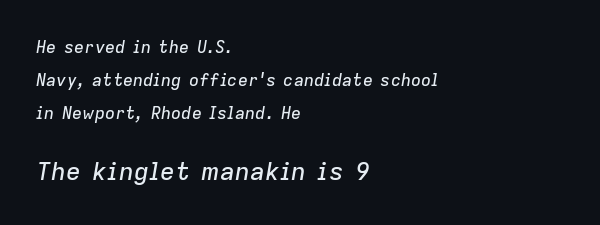
The image shows 25 px text type, italic (leaning right); set left-aligned, loose line spacing (1.95x), normal letter spacing, not underlined; the second (bottom) block is 1.47x larger.
